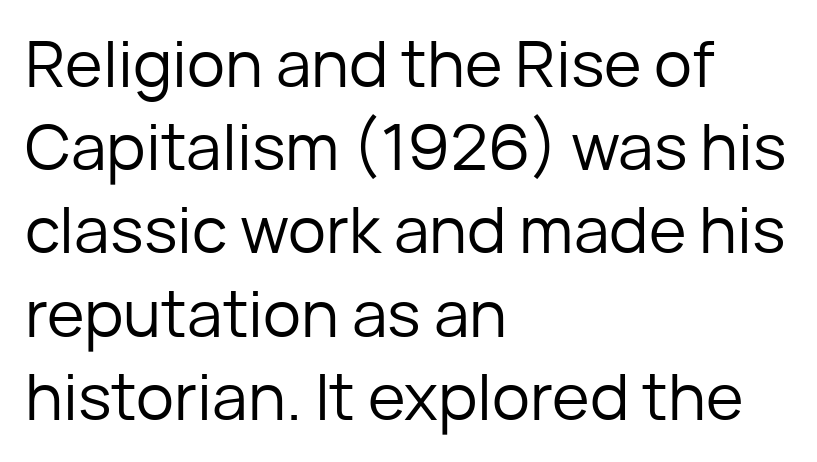
The image shows 64 px regular-weight sans-serif type, upright; set left-aligned, normal line spacing (1.3x), normal letter spacing, not underlined; low stroke contrast and a medium x-height.
